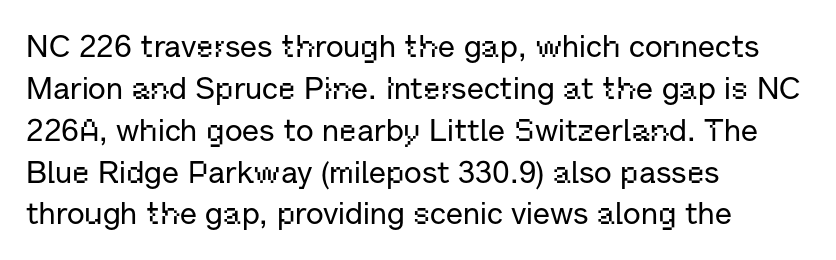
Q: Is the text italic (slanted)? A: No, it is upright.
Q: Is the typeface a serif or a sans-serif typeface? A: Sans-serif.
Q: Is the text underlined? A: No.
Q: How is the paragraph aligned? A: Left-aligned.
Q: Is the spacing between letters normal or unusually wide? A: Normal.
Q: Is the spacing between lines tight, normal or loose? A: Normal.
Q: Width (condensed, normal, or wide)? A: Normal.
Q: Stroke contrast? A: Low.
Q: x-height? A: Medium.
Q: Monospaced? A: No.
